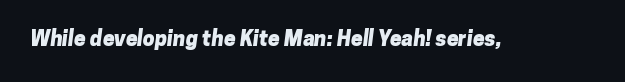
{"bold": "yes", "underline": "no", "letter_spacing": "normal", "letter_spacing_em": 0.0, "glyph_px": 21}
